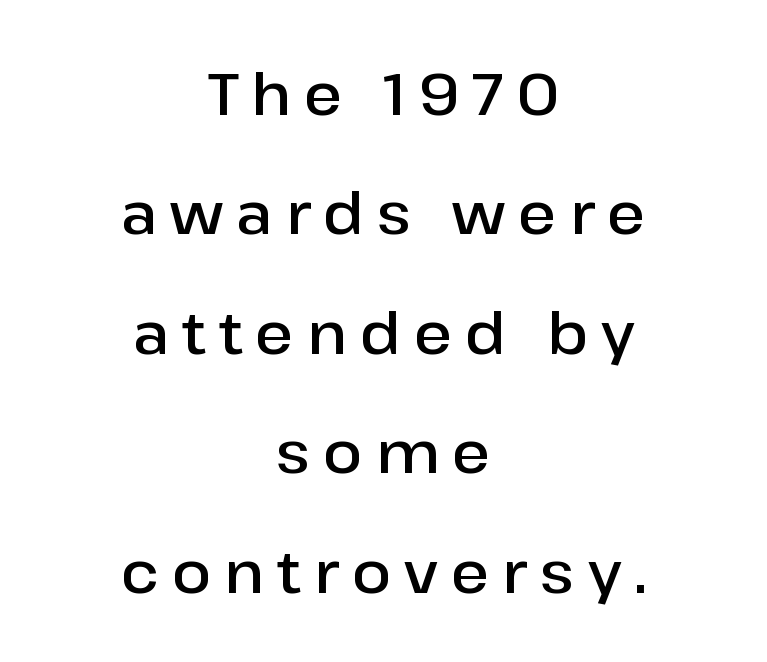
Does the type have serifs? No, each stem ends abruptly. The typography opts for an upright posture over an oblique one. Line starts and ends both wander, symmetrically. There is plenty of visible air inserted between adjacent glyphs. The area under the type is left untouched.
